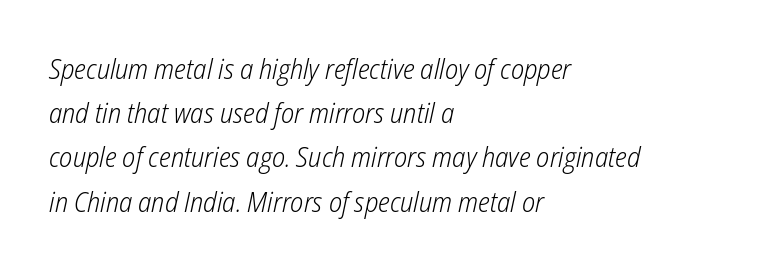
Q: Is the text bold? A: No.
Q: Is the text italic (slanted)? A: Yes, it leans right by about 12 degrees.
Q: Is the text underlined? A: No.
Q: How is the paragraph aligned? A: Left-aligned.
Q: Is the spacing between letters normal or unusually wide? A: Normal.
Q: Is the spacing between lines tight, normal or loose? A: Normal.
Q: Width (condensed, normal, or wide)? A: Condensed.
Q: Stroke contrast? A: Low.
Q: x-height? A: Medium.
Q: Monospaced? A: No.
